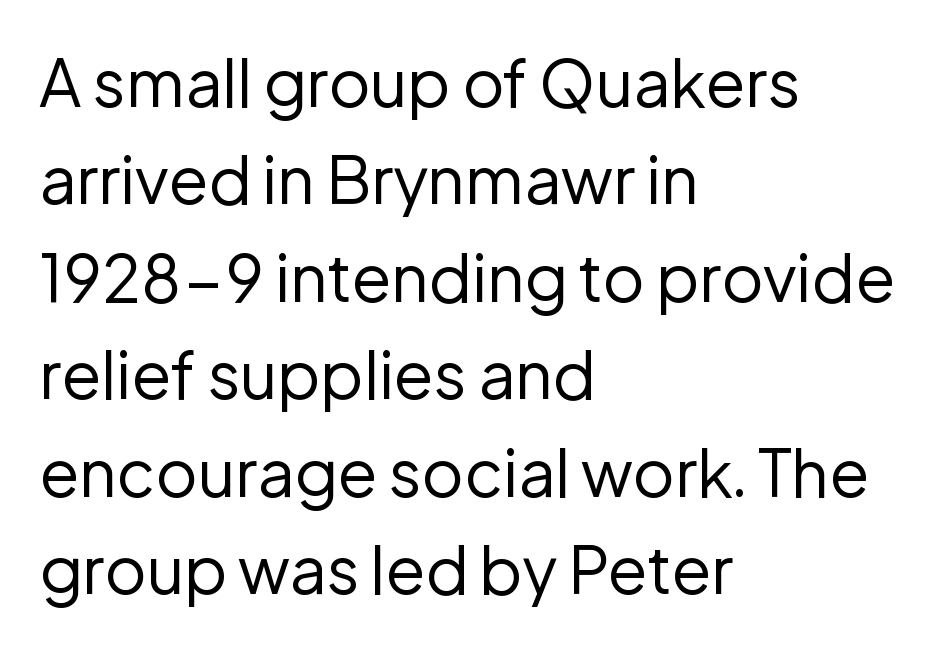
Q: Is the text bold? A: No.
Q: Is the text italic (slanted)? A: No, it is upright.
Q: Is the typeface a serif or a sans-serif typeface? A: Sans-serif.
Q: Is the text underlined? A: No.
Q: How is the paragraph aligned? A: Left-aligned.
Q: Is the spacing between letters normal or unusually wide? A: Normal.
Q: Is the spacing between lines tight, normal or loose? A: Normal.
Q: Width (condensed, normal, or wide)? A: Normal.
Q: Stroke contrast? A: Low.
Q: x-height? A: Medium.
Q: Monospaced? A: No.
